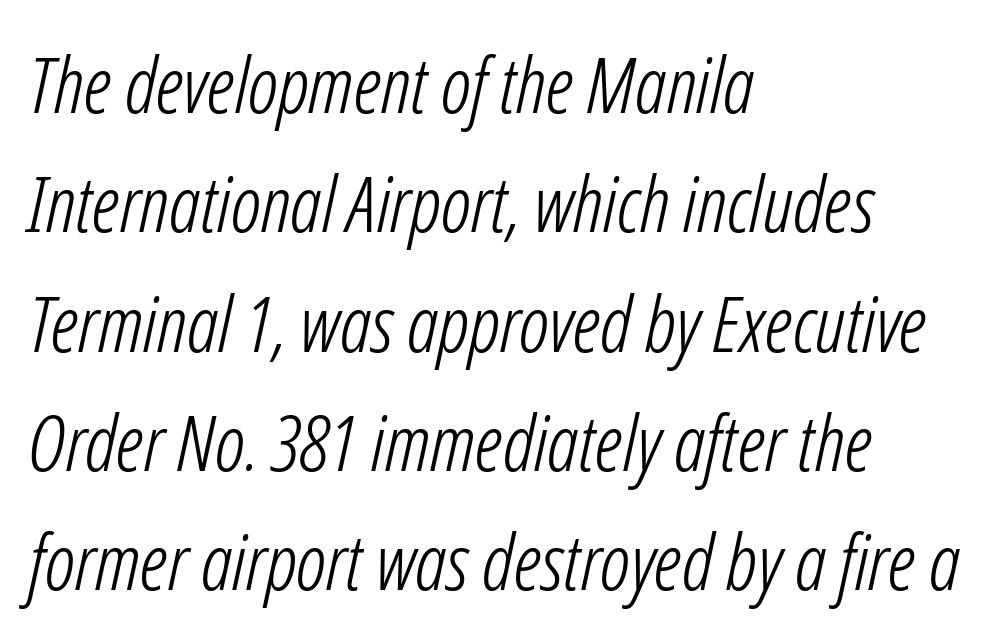
Q: Is the text bold? A: No.
Q: Is the text italic (slanted)? A: Yes, it leans right by about 12 degrees.
Q: Is the text underlined? A: No.
Q: How is the paragraph aligned? A: Left-aligned.
Q: Is the spacing between letters normal or unusually wide? A: Normal.
Q: Is the spacing between lines tight, normal or loose? A: Normal.
Q: Width (condensed, normal, or wide)? A: Condensed.
Q: Stroke contrast? A: Low.
Q: x-height? A: Medium.
Q: Monospaced? A: No.
